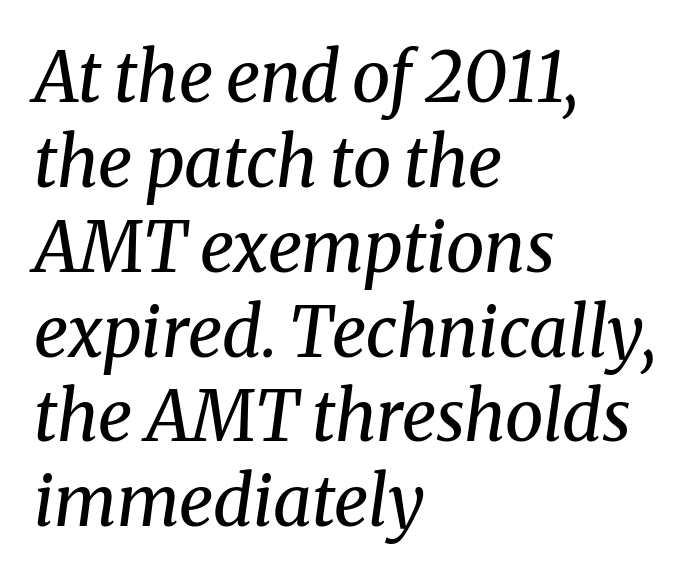
Q: Is the text bold? A: No.
Q: Is the text italic (slanted)? A: Yes, it leans right by about 8 degrees.
Q: Is the typeface a serif or a sans-serif typeface? A: Serif.
Q: Is the text underlined? A: No.
Q: How is the paragraph aligned? A: Left-aligned.
Q: Is the spacing between letters normal or unusually wide? A: Normal.
Q: Width (condensed, normal, or wide)? A: Normal.
Q: Stroke contrast? A: Medium.
Q: x-height? A: Medium.
Q: Monospaced? A: No.
